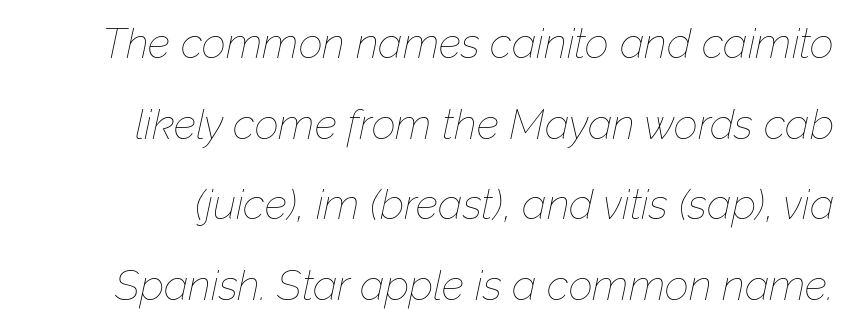
{"italic": "yes", "lean": "right", "slant_degrees": 12, "bold": "no", "weight": "thin", "width": "normal", "stroke_contrast": "low", "x_height": "medium", "monospaced": "no", "underline": "no", "line_spacing": "loose", "line_spacing_ratio": 1.92, "letter_spacing": "normal", "letter_spacing_em": 0.0, "glyph_px": 42}
